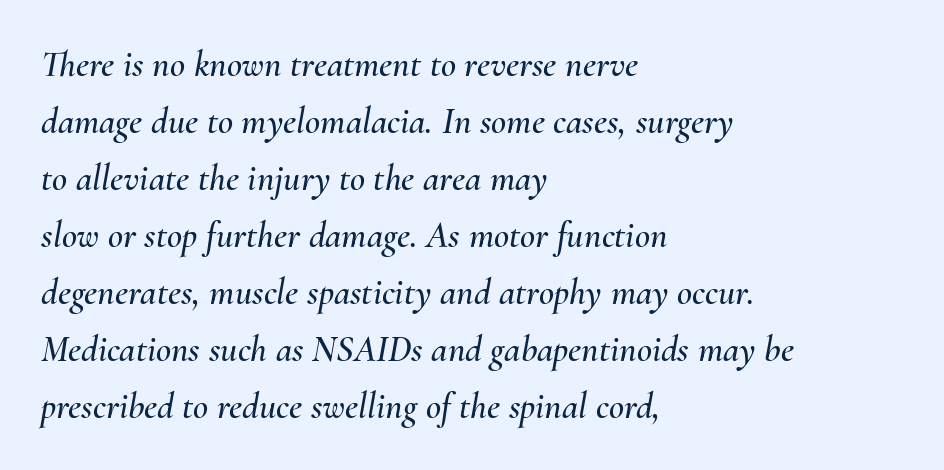
Nobody drew a line under any word here. Interline gaps are of average width in this sample. If you drew a ruler down the left edge, every line would touch it. Compared with typical body copy, the letter spacing here is the same. When letters slant like this, we call the style italic.
